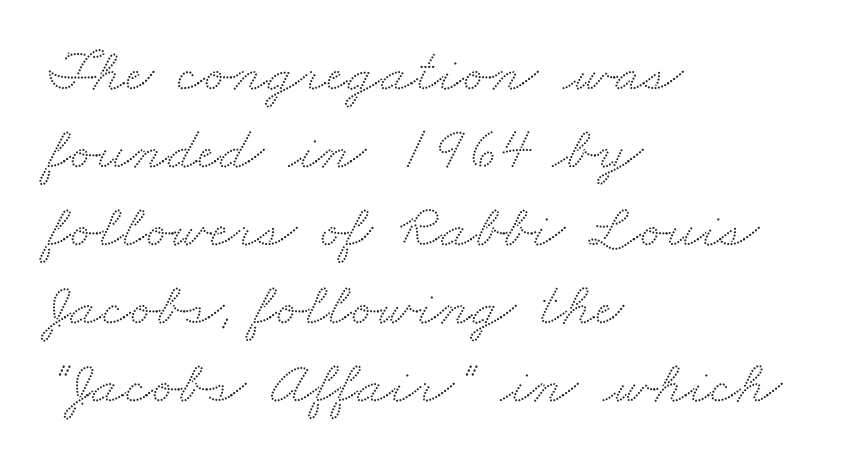
{"serif": "yes", "width": "wide", "stroke_contrast": "medium", "x_height": "small", "monospaced": "no", "underline": "no", "align": "left", "line_spacing": "normal", "line_spacing_ratio": 1.26, "letter_spacing": "normal", "letter_spacing_em": 0.0, "glyph_px": 62}
